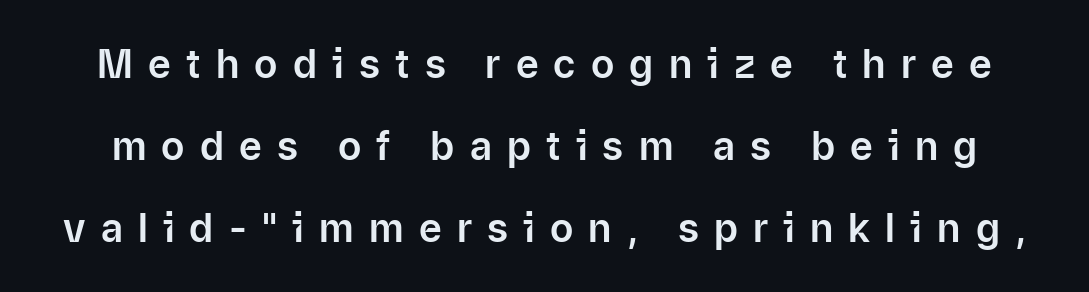
{"serif": "no", "italic": "no", "width": "normal", "stroke_contrast": "low", "x_height": "medium", "monospaced": "no", "underline": "no", "line_spacing": "loose", "line_spacing_ratio": 2.1, "letter_spacing": "wide", "letter_spacing_em": 0.39, "glyph_px": 39}
